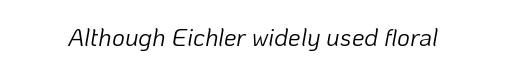
Q: Is the text bold? A: No.
Q: Is the text italic (slanted)? A: Yes, it leans right by about 10 degrees.
Q: Is the text underlined? A: No.
Q: Is the spacing between letters normal or unusually wide? A: Normal.
